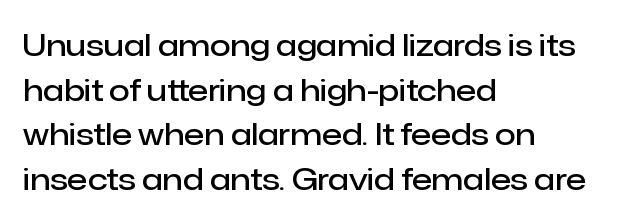
Q: Is the text bold? A: Semi-bold.
Q: Is the text italic (slanted)? A: No, it is upright.
Q: Is the typeface a serif or a sans-serif typeface? A: Sans-serif.
Q: Is the text underlined? A: No.
Q: How is the paragraph aligned? A: Left-aligned.
Q: Is the spacing between letters normal or unusually wide? A: Normal.
Q: Is the spacing between lines tight, normal or loose? A: Normal.
Q: Width (condensed, normal, or wide)? A: Normal.
Q: Stroke contrast? A: Low.
Q: x-height? A: Medium.
Q: Monospaced? A: No.
